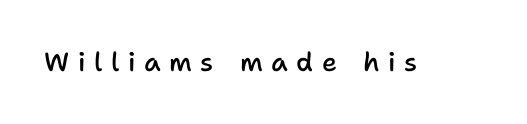
Q: Is the text bold? A: Semi-bold.
Q: Is the text italic (slanted)? A: No, it is upright.
Q: Is the text underlined? A: No.
Q: Is the spacing between letters normal or unusually wide? A: Unusually wide.
